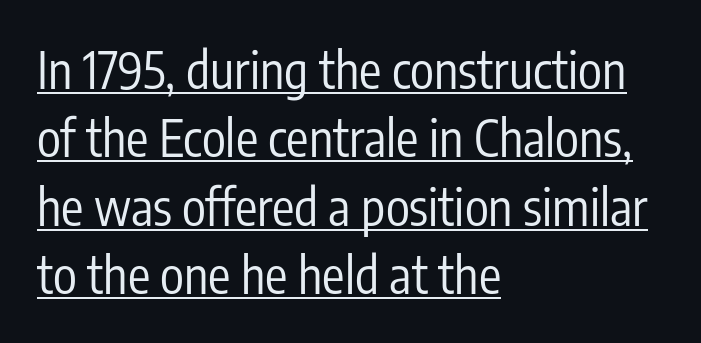
{"serif": "no", "italic": "no", "bold": "no", "weight": "regular", "width": "condensed", "stroke_contrast": "low", "x_height": "medium", "monospaced": "no", "underline": "yes", "align": "left", "line_spacing": "normal", "line_spacing_ratio": 1.37, "letter_spacing": "normal", "letter_spacing_em": 0.0, "glyph_px": 50}
